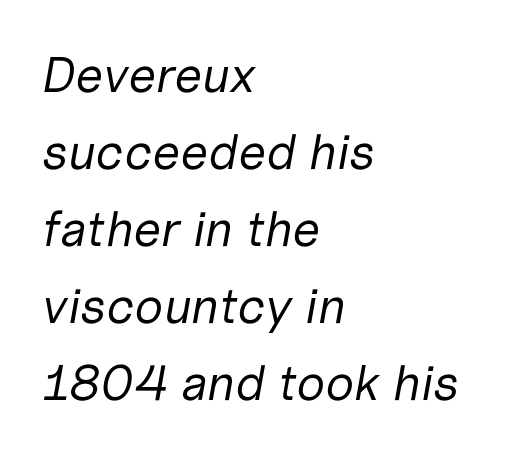
The image shows 50 px regular-weight type, italic (leaning right); set left-aligned, normal line spacing (1.54x), normal letter spacing, not underlined; low stroke contrast and a medium x-height.
